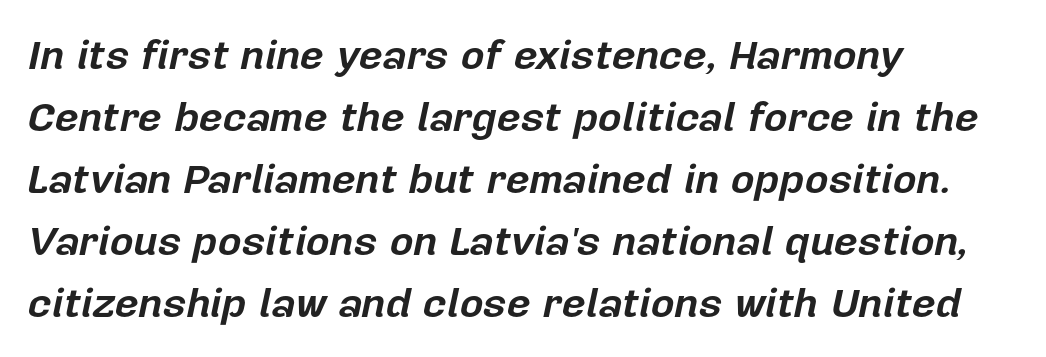
Q: Is the text bold? A: Yes.
Q: Is the text italic (slanted)? A: Yes, it leans right by about 12 degrees.
Q: Is the text underlined? A: No.
Q: How is the paragraph aligned? A: Left-aligned.
Q: Is the spacing between letters normal or unusually wide? A: Normal.
Q: Is the spacing between lines tight, normal or loose? A: Normal.
Q: Width (condensed, normal, or wide)? A: Normal.
Q: Stroke contrast? A: Low.
Q: x-height? A: Medium.
Q: Monospaced? A: No.
